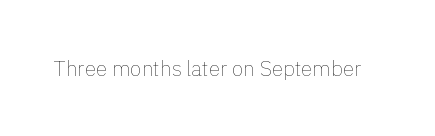
The image shows 21 px text type, upright; set normal letter spacing, not underlined.
